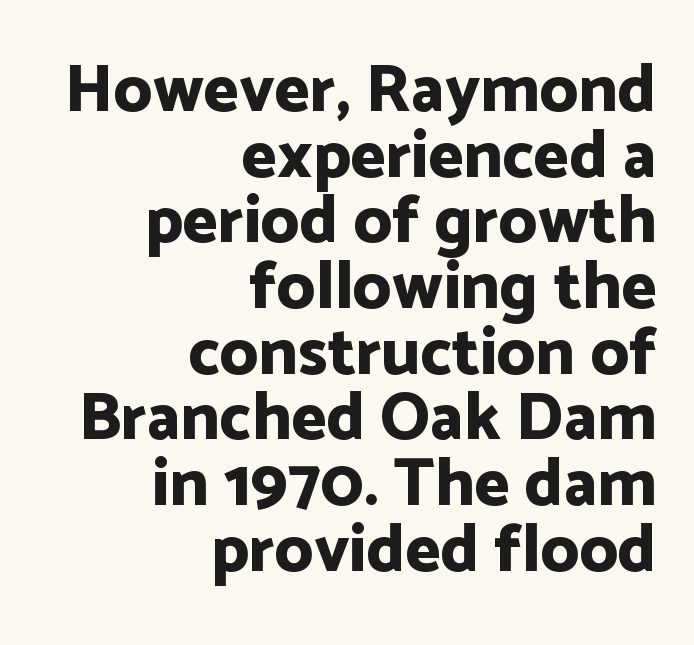
The image shows 67 px bold sans-serif type, upright; set right-aligned, tight line spacing (0.98x), normal letter spacing, not underlined; low stroke contrast and a medium x-height.
